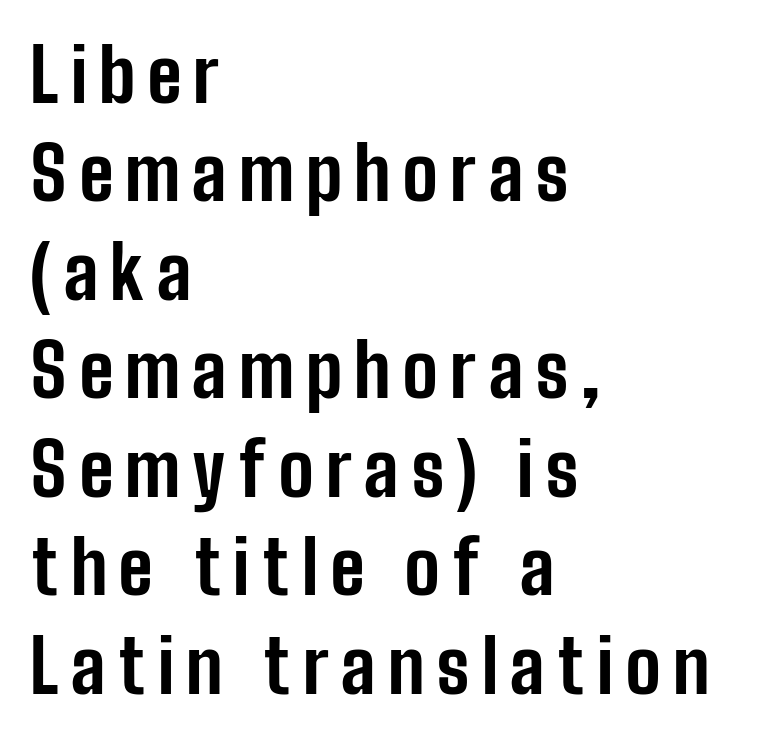
{"serif": "no", "italic": "no", "bold": "yes", "weight": "bold", "width": "condensed", "stroke_contrast": "low", "x_height": "medium", "monospaced": "no", "underline": "no", "align": "left", "line_spacing": "normal", "line_spacing_ratio": 1.33, "glyph_px": 74}
